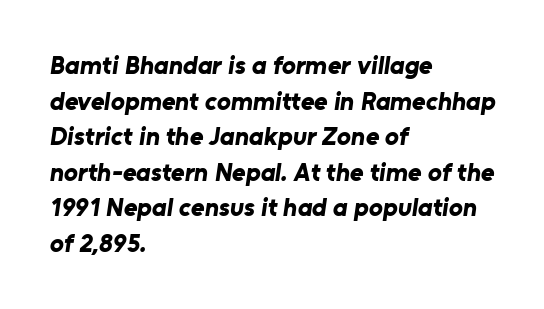
Q: Is the text bold? A: Yes.
Q: Is the text underlined? A: No.
Q: How is the paragraph aligned? A: Left-aligned.
Q: Is the spacing between letters normal or unusually wide? A: Normal.
Q: Is the spacing between lines tight, normal or loose? A: Normal.
